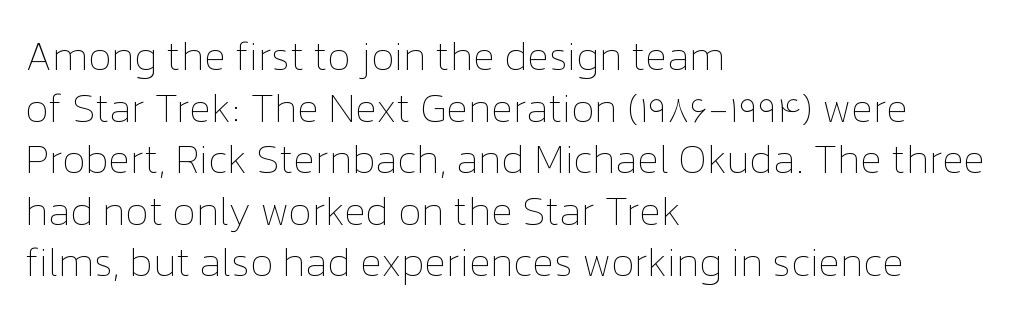
Q: Is the text bold? A: No.
Q: Is the text italic (slanted)? A: No, it is upright.
Q: Is the text underlined? A: No.
Q: How is the paragraph aligned? A: Left-aligned.
Q: Is the spacing between letters normal or unusually wide? A: Normal.
Q: Is the spacing between lines tight, normal or loose? A: Normal.
Q: Width (condensed, normal, or wide)? A: Normal.
Q: Stroke contrast? A: Low.
Q: x-height? A: Medium.
Q: Monospaced? A: No.
